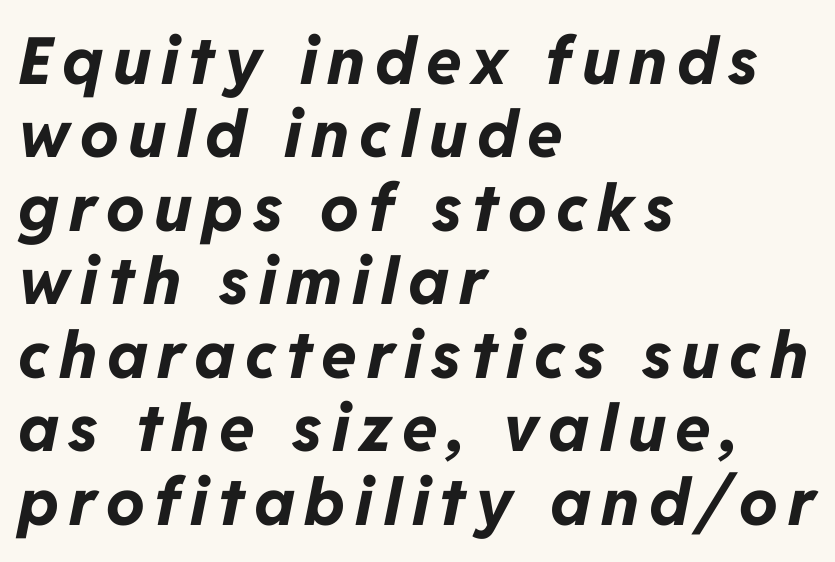
Q: Is the text bold? A: Yes.
Q: Is the text italic (slanted)? A: Yes, it leans right by about 11 degrees.
Q: Is the text underlined? A: No.
Q: How is the paragraph aligned? A: Left-aligned.
Q: Is the spacing between lines tight, normal or loose? A: Tight.
Q: Width (condensed, normal, or wide)? A: Normal.
Q: Stroke contrast? A: Low.
Q: x-height? A: Medium.
Q: Monospaced? A: No.
